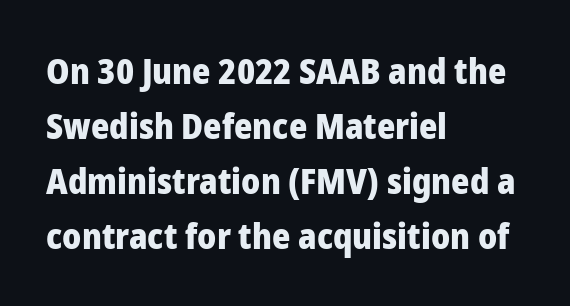
Q: Is the text bold? A: Yes.
Q: Is the text italic (slanted)? A: No, it is upright.
Q: Is the typeface a serif or a sans-serif typeface? A: Sans-serif.
Q: Is the text underlined? A: No.
Q: How is the paragraph aligned? A: Left-aligned.
Q: Is the spacing between letters normal or unusually wide? A: Normal.
Q: Is the spacing between lines tight, normal or loose? A: Normal.
Q: Width (condensed, normal, or wide)? A: Normal.
Q: Stroke contrast? A: Low.
Q: x-height? A: Medium.
Q: Monospaced? A: No.
